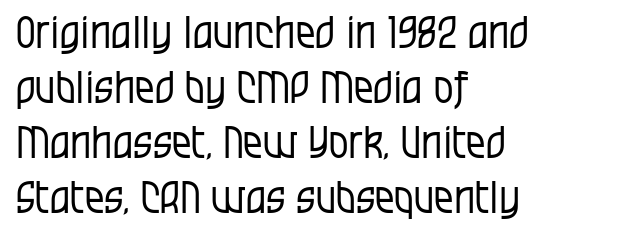
Vertical spacing — default. Where is the straight margin? On the left. Designer's note — italics off, roman on. This rendering leaves character spacing at its baseline value.
